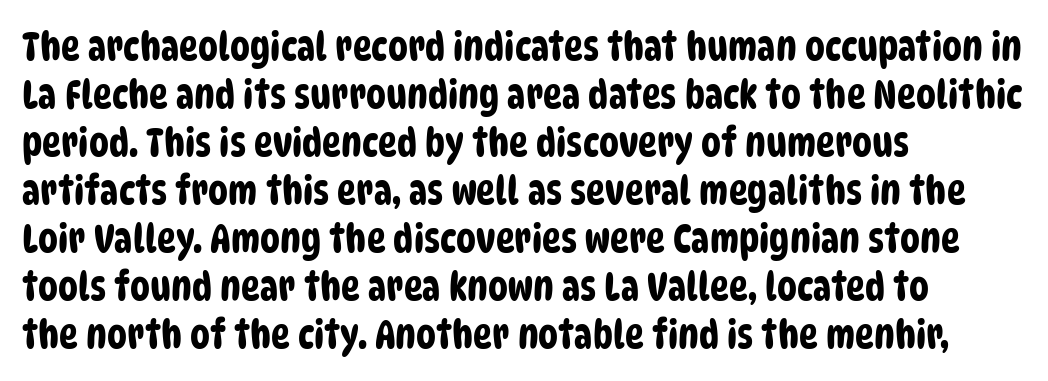
The image shows 40 px condensed sans-serif type; set left-aligned, line spacing 1.2x, normal letter spacing, not underlined; low stroke contrast and a large x-height.
